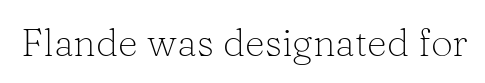
{"serif": "yes", "italic": "no", "bold": "no", "weight": "light", "width": "normal", "stroke_contrast": "low", "x_height": "medium", "monospaced": "no", "underline": "no", "letter_spacing": "normal", "letter_spacing_em": 0.0, "glyph_px": 39}
